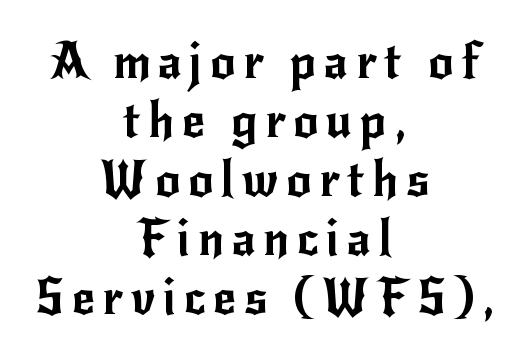
Designer's note — italics off, roman on. A bare baseline throughout the passage. Varying glyph widths throughout — classic text-font behaviour. This rendering employs a face without finishing strokes, i.e., a sans-serif. The passage is arranged like a title page — every line centered.
